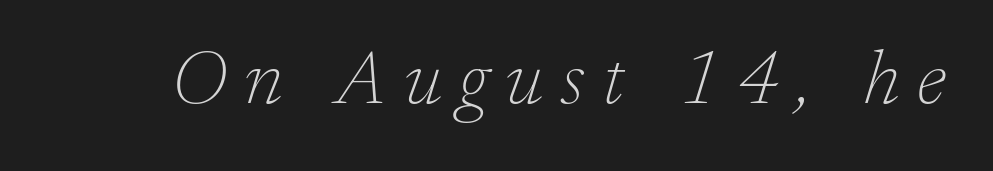
Q: Is the text bold? A: No.
Q: Is the text italic (slanted)? A: Yes, it leans right by about 17 degrees.
Q: Is the typeface a serif or a sans-serif typeface? A: Serif.
Q: Is the text underlined? A: No.
Q: Is the spacing between letters normal or unusually wide? A: Unusually wide.
Q: Width (condensed, normal, or wide)? A: Normal.
Q: Stroke contrast? A: Low.
Q: x-height? A: Medium.
Q: Monospaced? A: No.
